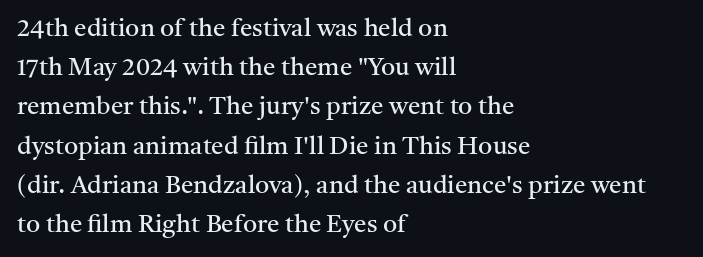
Is this a heavy cut? Hardly; it is regular or lighter. In CSS terms this would be text-align: left. Words appear dense and cohesive because spacing is normal. The gap between lines stays unmarked. Reading down the column, the eye jumps a familiar distance to each next line. This is roman type, the default non-slanted kind.
